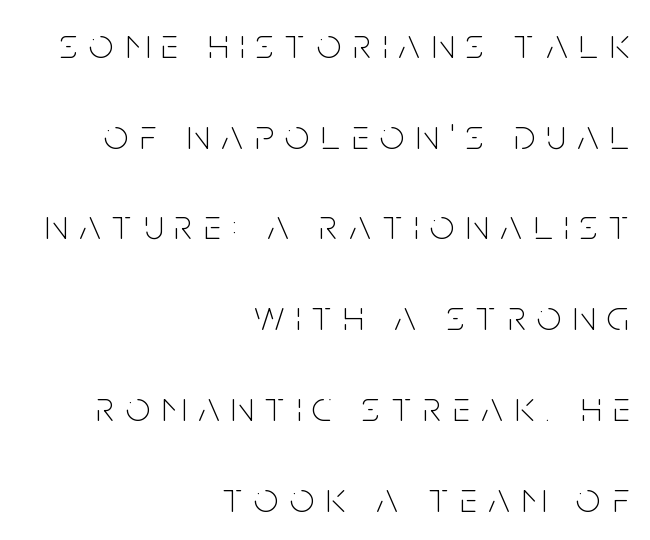
{"serif": "no", "italic": "no", "bold": "no", "weight": "thin", "width": "condensed", "stroke_contrast": "low", "x_height": "large", "monospaced": "no", "underline": "no", "align": "right", "line_spacing": "loose", "line_spacing_ratio": 2.11, "letter_spacing": "wide", "letter_spacing_em": 0.27, "glyph_px": 43}
